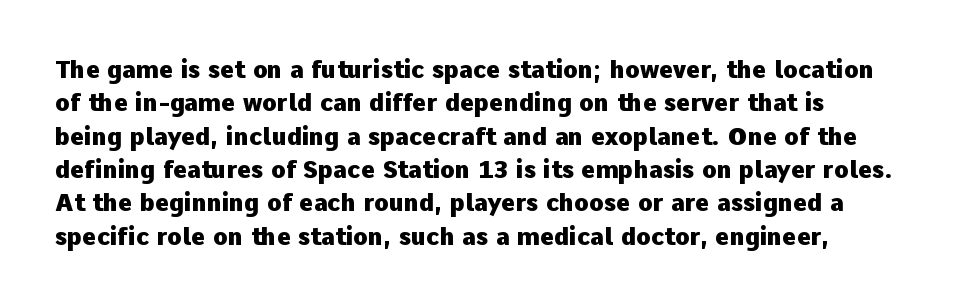
Q: Is the text bold? A: Yes.
Q: Is the text italic (slanted)? A: No, it is upright.
Q: Is the text underlined? A: No.
Q: How is the paragraph aligned? A: Left-aligned.
Q: Is the spacing between letters normal or unusually wide? A: Normal.
Q: Is the spacing between lines tight, normal or loose? A: Normal.
